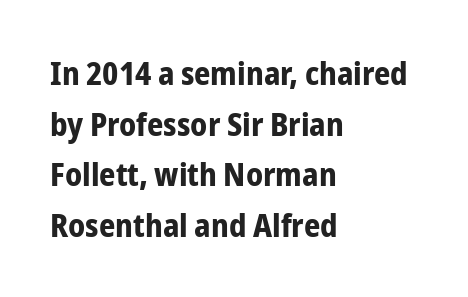
The image shows 32 px bold, condensed sans-serif type, upright; set left-aligned, normal line spacing (1.58x), normal letter spacing, not underlined; low stroke contrast and a medium x-height.
